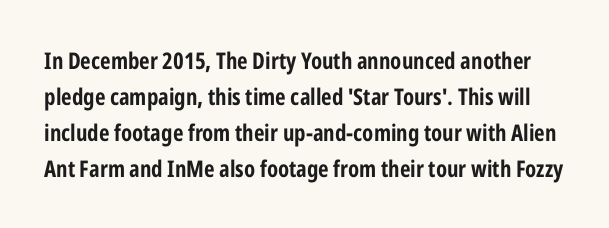
The foot of each line stays bare and open. Designer's note — italics off, roman on. Heavy-handed strokes throughout: this text is bold. Whoever set this chose a conventional vertical rhythm. How are the letters spaced? Ordinarily, with no added tracking.
